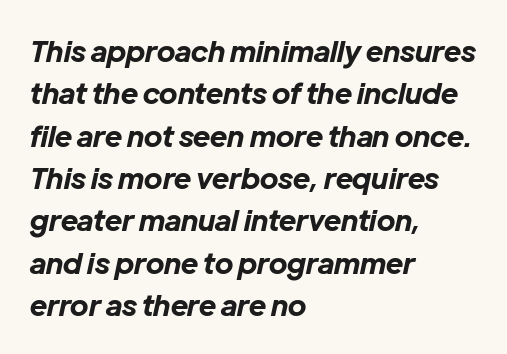
The image shows 29 px bold type, italic (leaning right); set left-aligned, normal line spacing (1.46x), normal letter spacing, not underlined; low stroke contrast and a medium x-height.
